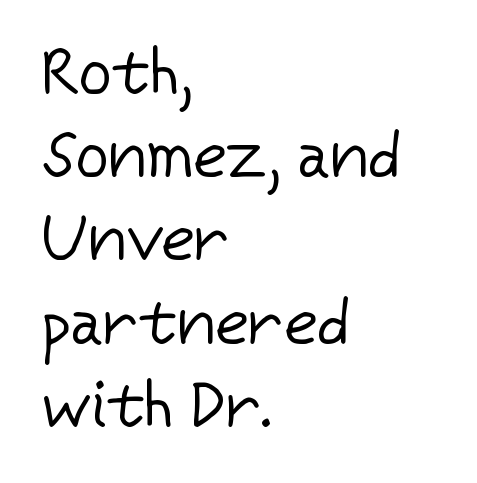
Q: Is the text bold? A: No.
Q: Is the text italic (slanted)? A: No, it is upright.
Q: Is the typeface a serif or a sans-serif typeface? A: Sans-serif.
Q: Is the text underlined? A: No.
Q: How is the paragraph aligned? A: Left-aligned.
Q: Is the spacing between letters normal or unusually wide? A: Normal.
Q: Is the spacing between lines tight, normal or loose? A: Normal.
Q: Width (condensed, normal, or wide)? A: Normal.
Q: Stroke contrast? A: Low.
Q: x-height? A: Medium.
Q: Monospaced? A: No.
